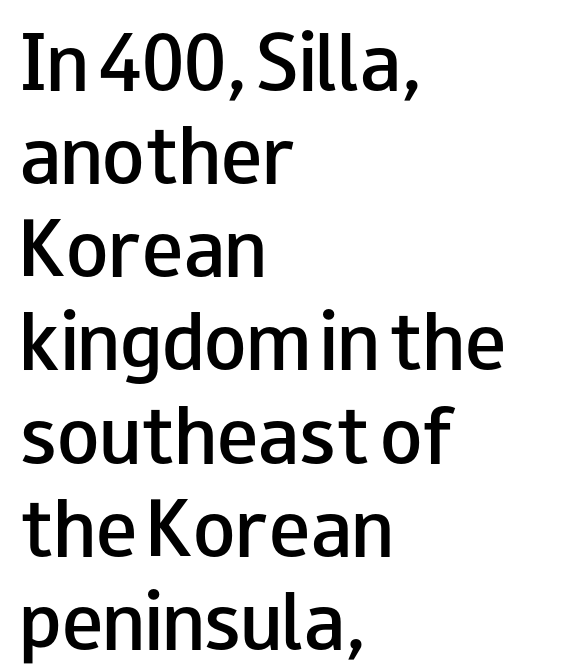
Normally led — the rows are evenly, conventionally spaced. Spacing verdict: proportional, widths tailored to each character. Vertical strokes here are truly vertical. The line texture is even and compact thanks to regular tracking.
